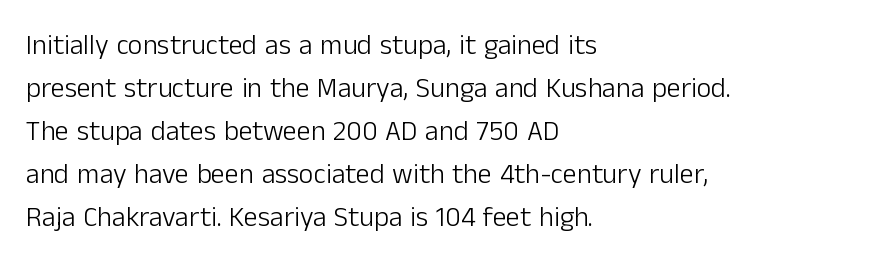
The image shows 28 px light sans-serif type, upright; set left-aligned, normal line spacing (1.54x), normal letter spacing, not underlined; low stroke contrast and a medium x-height.
